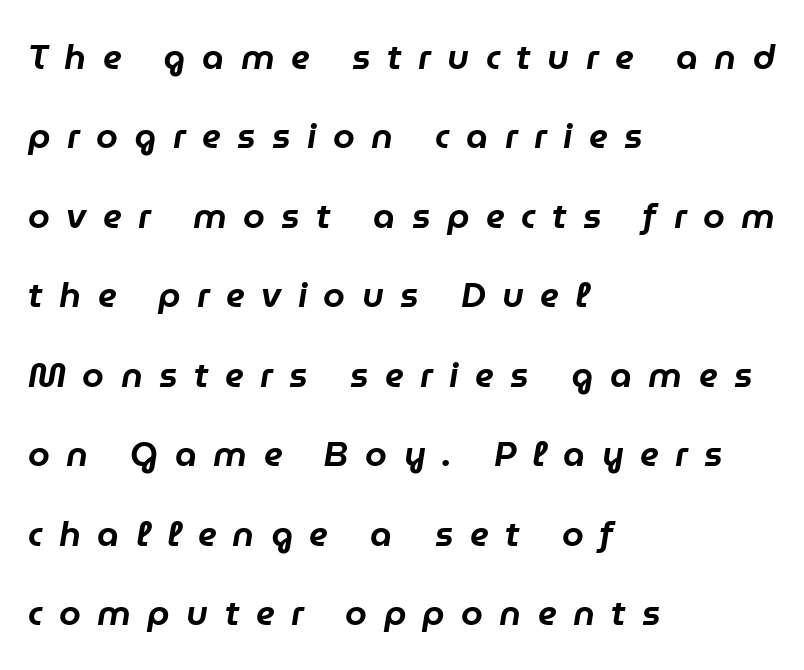
{"italic": "yes", "lean": "right", "slant_degrees": 9, "width": "normal", "stroke_contrast": "low", "x_height": "medium", "monospaced": "no", "underline": "no", "align": "left", "line_spacing": "loose", "line_spacing_ratio": 2.27, "letter_spacing": "wide", "letter_spacing_em": 0.47, "glyph_px": 35}
